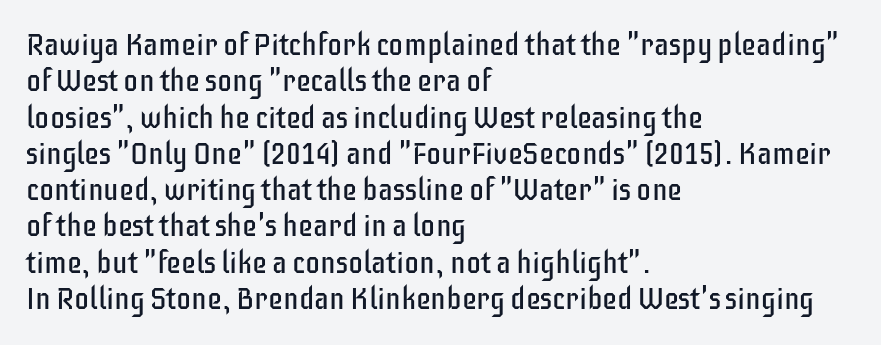
{"serif": "no", "italic": "no", "bold": "no", "weight": "regular", "width": "condensed", "stroke_contrast": "low", "x_height": "large", "monospaced": "no", "underline": "no", "align": "left", "line_spacing_ratio": 1.21, "letter_spacing": "normal", "letter_spacing_em": 0.0, "glyph_px": 30}
